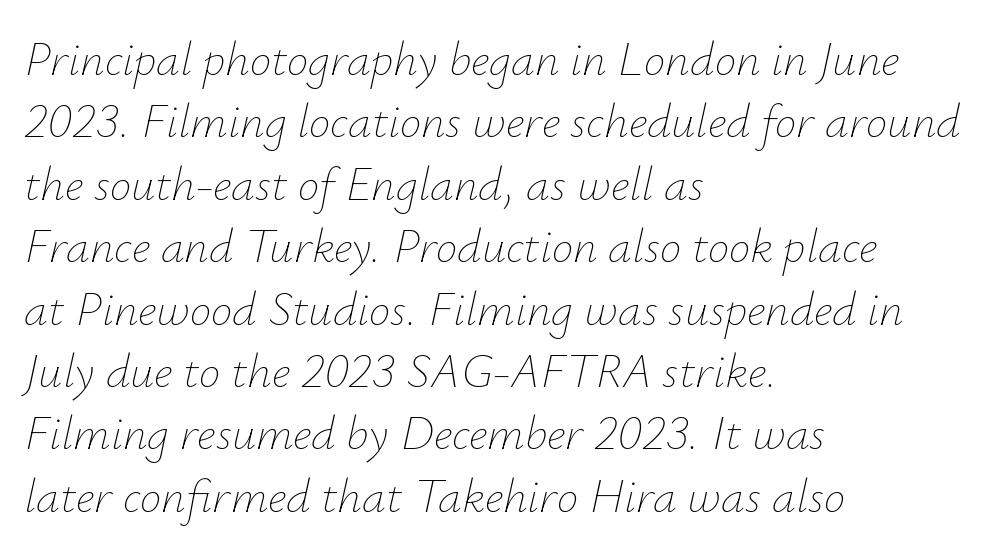
The image shows 48 px thin type, italic (leaning right); set left-aligned, normal line spacing (1.3x), normal letter spacing, not underlined; low stroke contrast and a small x-height.
